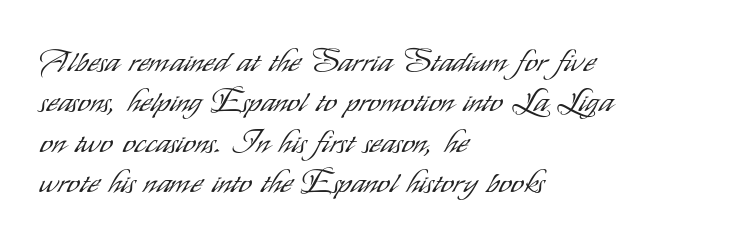
The image shows 32 px light, condensed sans-serif type; set left-aligned, normal line spacing (1.26x), normal letter spacing, not underlined; low stroke contrast and a small x-height.
